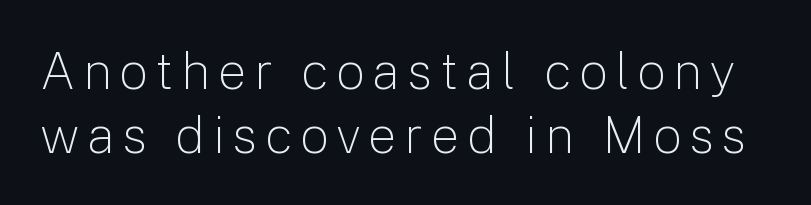
Q: Is the text bold? A: No.
Q: Is the text italic (slanted)? A: No, it is upright.
Q: Is the typeface a serif or a sans-serif typeface? A: Sans-serif.
Q: Is the text underlined? A: No.
Q: Is the spacing between lines tight, normal or loose? A: Normal.
Q: Width (condensed, normal, or wide)? A: Normal.
Q: Stroke contrast? A: Low.
Q: x-height? A: Medium.
Q: Monospaced? A: No.
